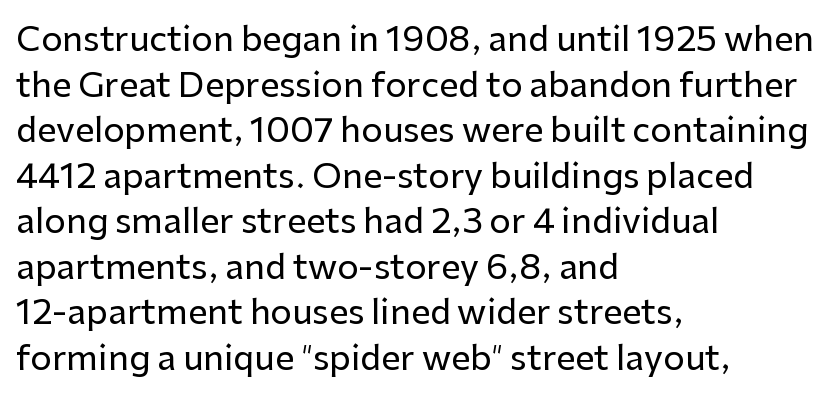
{"serif": "no", "italic": "no", "width": "normal", "stroke_contrast": "low", "x_height": "medium", "monospaced": "no", "underline": "no", "align": "left", "line_spacing": "normal", "line_spacing_ratio": 1.34, "letter_spacing": "normal", "letter_spacing_em": 0.0, "glyph_px": 34}
